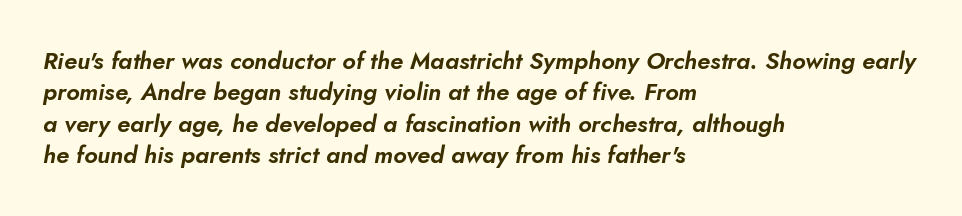
Q: Is the text italic (slanted)? A: Yes, it leans right by about 10 degrees.
Q: Is the text underlined? A: No.
Q: How is the paragraph aligned? A: Left-aligned.
Q: Is the spacing between letters normal or unusually wide? A: Normal.
Q: Is the spacing between lines tight, normal or loose? A: Normal.
